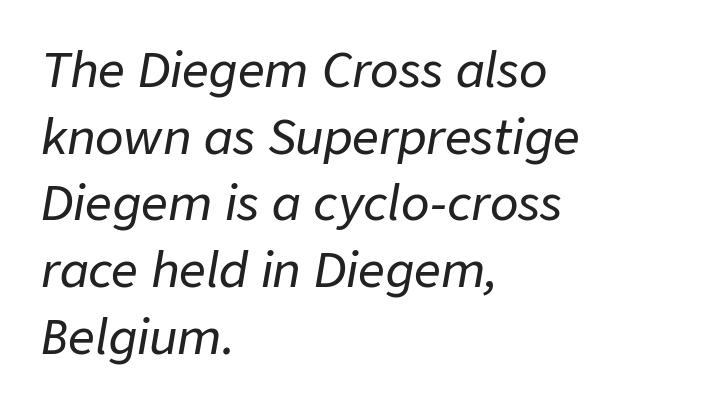
Q: Is the text italic (slanted)? A: Yes, it leans right by about 9 degrees.
Q: Is the text underlined? A: No.
Q: How is the paragraph aligned? A: Left-aligned.
Q: Is the spacing between letters normal or unusually wide? A: Normal.
Q: Is the spacing between lines tight, normal or loose? A: Normal.
Q: Width (condensed, normal, or wide)? A: Normal.
Q: Stroke contrast? A: Low.
Q: x-height? A: Medium.
Q: Monospaced? A: No.
